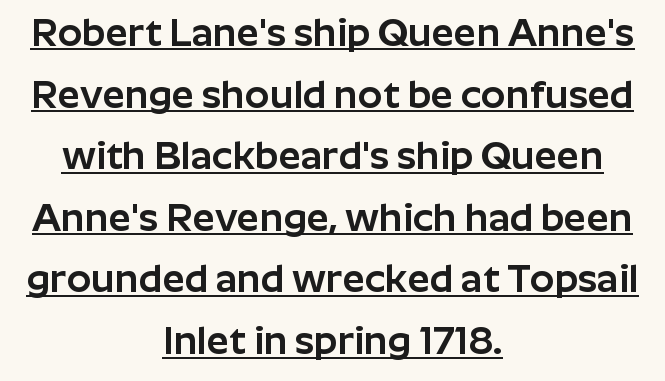
This is underlined copy, the kind a proofreader might mark for attention. The passage is arranged like a title page — every line centered. The passage shown is typed in a proportional face where columns would drift. This block has exactly the height ordinary leading produces. The letters sit at their default tracking, neither squeezed nor spread.
